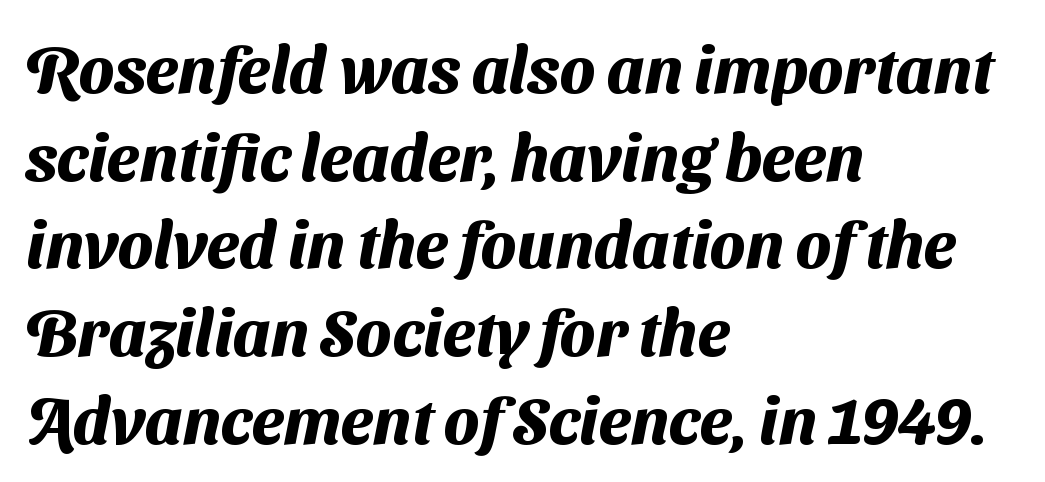
Each line starts at the same left margin while the right side varies. These lines sit exactly where default settings would place them. Rule under the text: the space is simply empty. The letters advance in unequal steps, a hallmark of proportional type.
